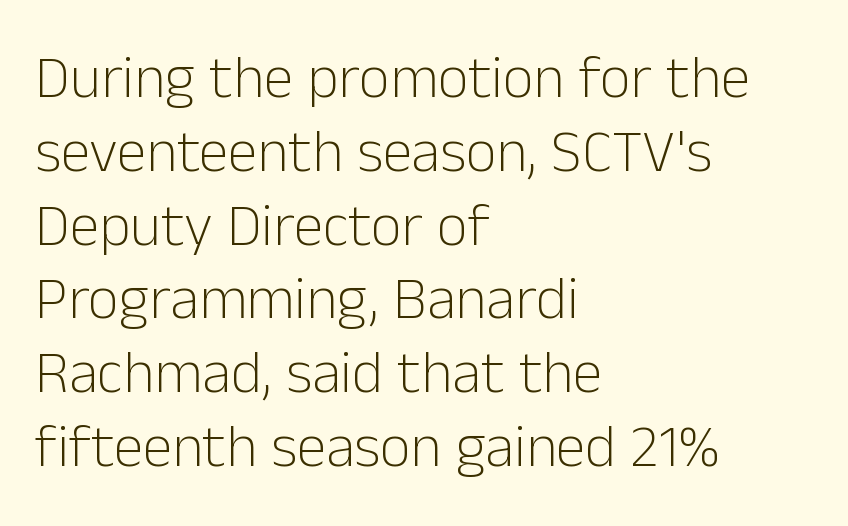
The image shows 60 px light sans-serif type, upright; set left-aligned, line spacing 1.23x, normal letter spacing, not underlined; low stroke contrast and a medium x-height.
